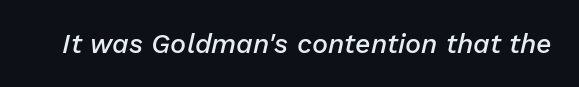
{"italic": "yes", "lean": "right", "slant_degrees": 13, "bold": "semi", "underline": "no", "letter_spacing": "normal", "letter_spacing_em": 0.0, "glyph_px": 27}
